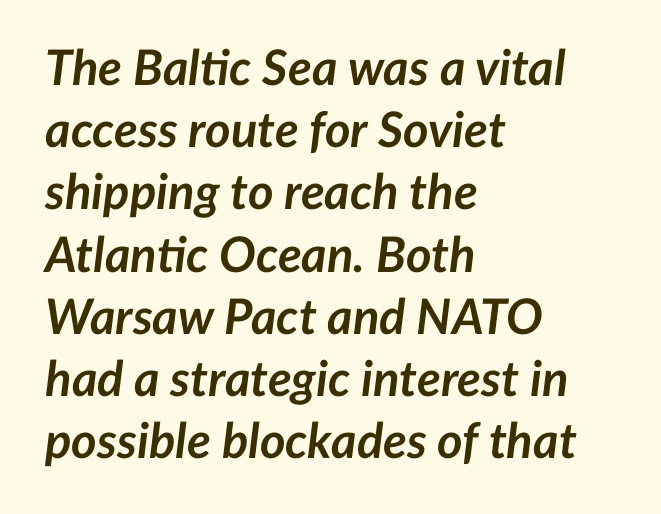
A dark, heavy texture on the line: the type is bold. These lines are rendered in a variable-pitch font. Is the block centered? No — it sits flush against the left margin. Every character sits at an angle, as italics do.
